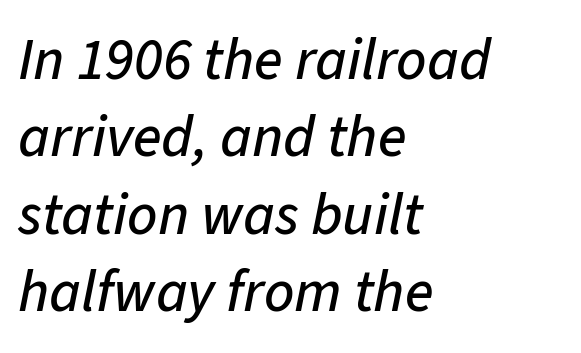
The image shows 59 px text type, italic (leaning right); set left-aligned, normal line spacing (1.31x), normal letter spacing, not underlined; low stroke contrast and a medium x-height.
